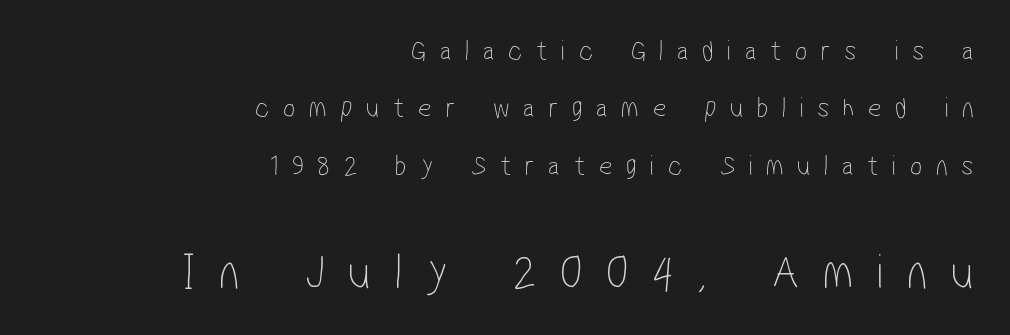
Q: Is the text bold? A: No.
Q: Is the typeface a serif or a sans-serif typeface? A: Sans-serif.
Q: Is the text underlined? A: No.
Q: How is the paragraph aligned? A: Right-aligned.
Q: Is the spacing between letters normal or unusually wide? A: Unusually wide.
Q: Is the spacing between lines tight, normal or loose? A: Loose.
Q: Which block of text is set in a larger size, the first (top) or the second (bottom)? A: The second (bottom) one.
Q: Width (condensed, normal, or wide)? A: Condensed.
Q: Stroke contrast? A: Low.
Q: x-height? A: Medium.
Q: Monospaced? A: No.
